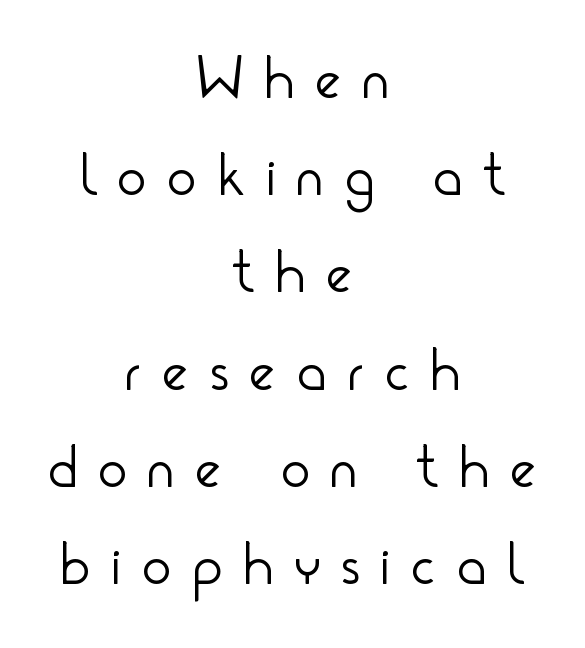
The image shows 60 px light, condensed sans-serif type, upright; set centered, normal line spacing (1.62x), unusually wide letter spacing (+0.37 em), not underlined; low stroke contrast and a small x-height.
